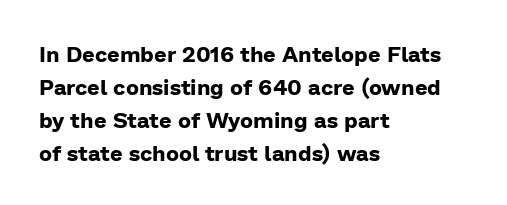
The image shows 22 px bold type, upright; set left-aligned, normal line spacing (1.5x), normal letter spacing, not underlined.
